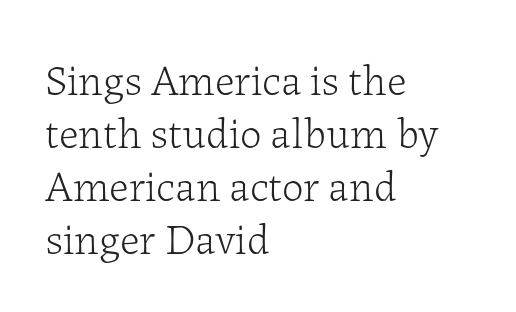
Q: Is the text bold? A: No.
Q: Is the text italic (slanted)? A: No, it is upright.
Q: Is the typeface a serif or a sans-serif typeface? A: Serif.
Q: Is the text underlined? A: No.
Q: How is the paragraph aligned? A: Left-aligned.
Q: Is the spacing between letters normal or unusually wide? A: Normal.
Q: Width (condensed, normal, or wide)? A: Normal.
Q: Stroke contrast? A: Low.
Q: x-height? A: Medium.
Q: Monospaced? A: No.
